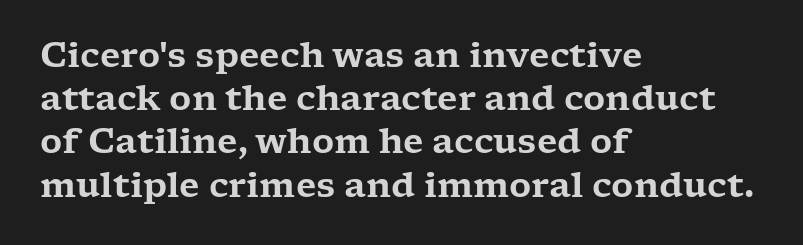
This sample keeps an unexceptional amount of space between lines. Spacing between characters is what you'd get straight out of the box. Character widths vary here, with narrow letters taking less room than wide ones. The zone under the glyphs is completely vacant.
